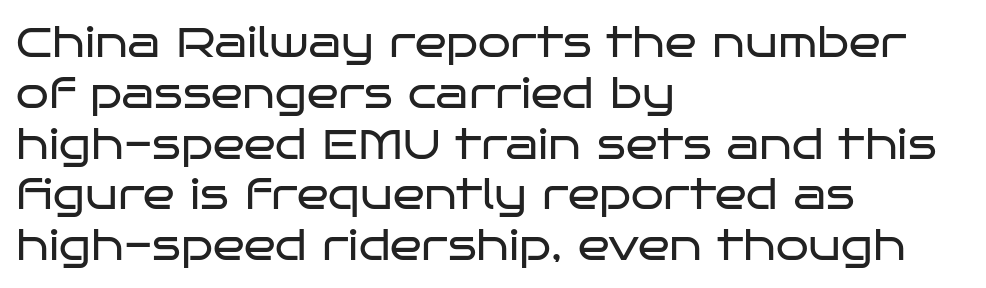
The image shows 42 px regular-weight, wide sans-serif type, upright; set left-aligned, line spacing 1.21x, normal letter spacing, not underlined; low stroke contrast and a large x-height.
